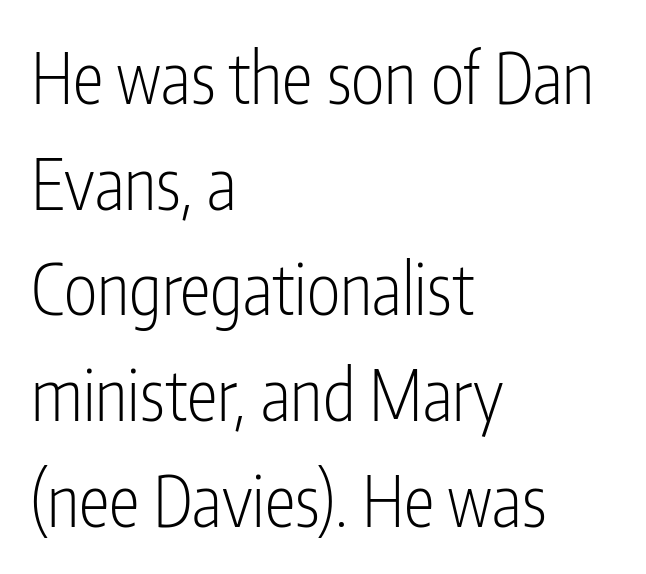
Q: Is the text bold? A: No.
Q: Is the text italic (slanted)? A: No, it is upright.
Q: Is the typeface a serif or a sans-serif typeface? A: Sans-serif.
Q: Is the text underlined? A: No.
Q: How is the paragraph aligned? A: Left-aligned.
Q: Is the spacing between letters normal or unusually wide? A: Normal.
Q: Is the spacing between lines tight, normal or loose? A: Normal.
Q: Width (condensed, normal, or wide)? A: Condensed.
Q: Stroke contrast? A: Low.
Q: x-height? A: Medium.
Q: Monospaced? A: No.
